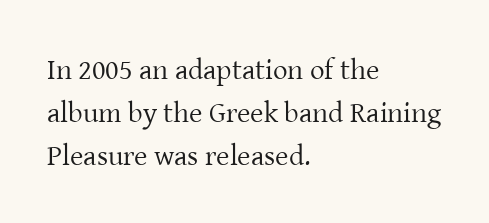
The letterforms sit shoulder to shoulder at normal distance. The passage is arranged the way most books set body copy — flush left. The letters advance in unequal steps, a hallmark of proportional type. Heaviness? Minimal to ordinary, like unemphasized prose. Rendered with straight, roman letterforms.
